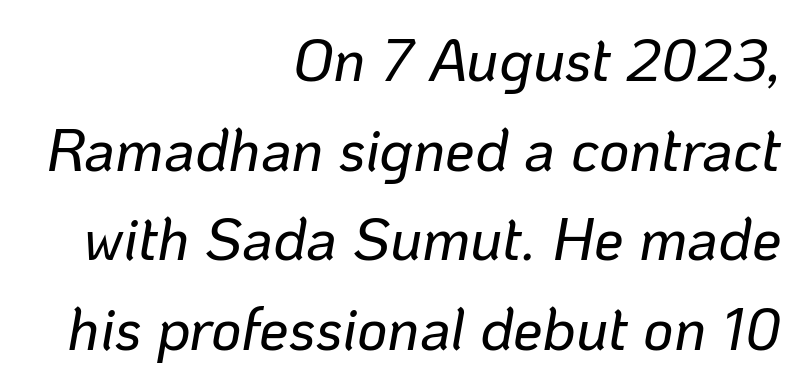
The area under the type is left untouched. The passage shown is typed in a proportional face where columns would drift. When letters slant like this, we call the style italic. This rendering leaves character spacing at its baseline value.
